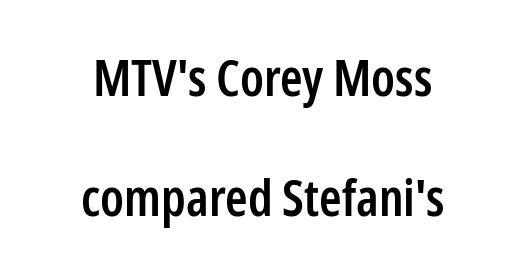
A clean baseline with only descenders dipping below it. The passage shown stacks its lines with a broad gap. To sum up the face: it is a sans, with no serifs. The setting favours the middle, as headings and verse often do. The rendering uses natural spacing where letterforms have individual widths. Designer's note — italics off, roman on.
